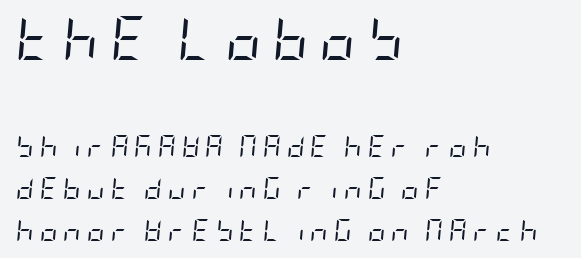
Q: Is the text bold? A: No.
Q: Is the text italic (slanted)? A: Yes, it leans right by about 5 degrees.
Q: Is the text underlined? A: No.
Q: How is the paragraph aligned? A: Left-aligned.
Q: Is the spacing between letters normal or unusually wide? A: Unusually wide.
Q: Is the spacing between lines tight, normal or loose? A: Loose.
Q: Which block of text is set in a larger size, the first (top) or the second (bottom)? A: The first (top) one.
Q: Width (condensed, normal, or wide)? A: Condensed.
Q: Stroke contrast? A: Low.
Q: x-height? A: Large.
